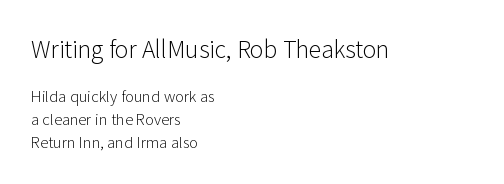
The image shows 23 px text type, upright; set left-aligned, normal line spacing (1.52x), normal letter spacing, not underlined; the first (top) block is 1.53x larger.
